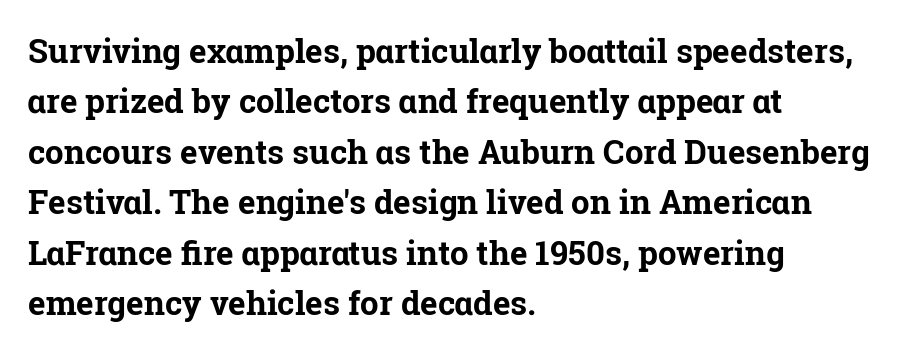
The image shows 33 px bold serif type, upright; set left-aligned, normal line spacing (1.53x), normal letter spacing, not underlined; low stroke contrast and a medium x-height.
